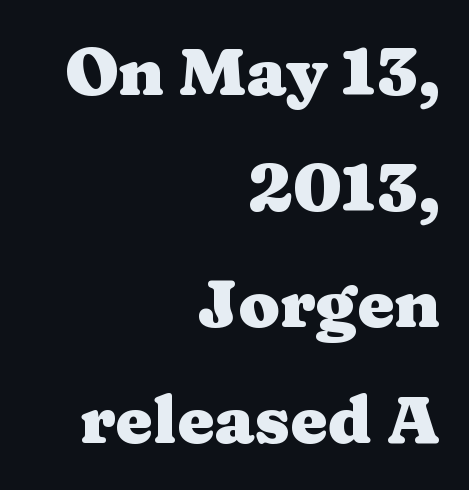
The image shows 67 px heavy, wide serif type, upright; set right-aligned, line spacing 1.73x, normal letter spacing, not underlined; medium stroke contrast and a medium x-height.
